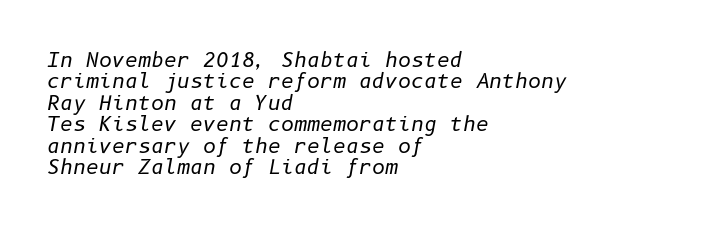
Q: Is the text bold? A: No.
Q: Is the text italic (slanted)? A: Yes, it leans right by about 10 degrees.
Q: Is the text underlined? A: No.
Q: How is the paragraph aligned? A: Left-aligned.
Q: Is the spacing between letters normal or unusually wide? A: Normal.
Q: Is the spacing between lines tight, normal or loose? A: Tight.
